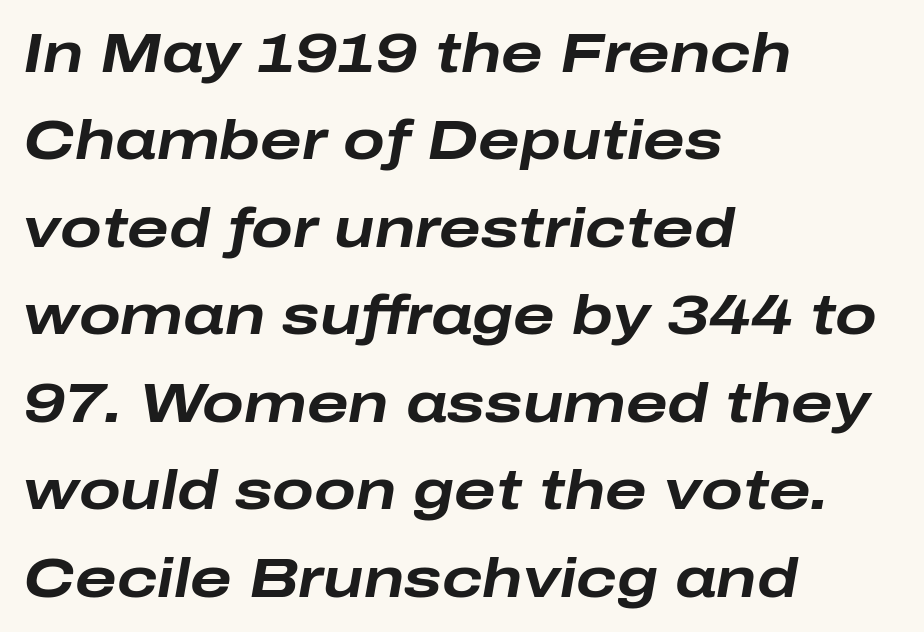
Q: Is the text bold? A: Yes.
Q: Is the text italic (slanted)? A: Yes, it leans right by about 10 degrees.
Q: Is the text underlined? A: No.
Q: How is the paragraph aligned? A: Left-aligned.
Q: Is the spacing between letters normal or unusually wide? A: Normal.
Q: Is the spacing between lines tight, normal or loose? A: Normal.
Q: Width (condensed, normal, or wide)? A: Wide.
Q: Stroke contrast? A: Low.
Q: x-height? A: Medium.
Q: Monospaced? A: No.
